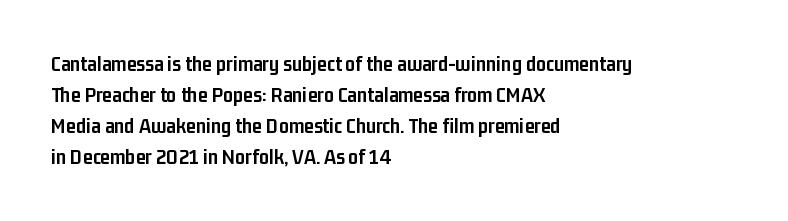
{"italic": "no", "bold": "yes", "underline": "no", "align": "left", "line_spacing": "normal", "line_spacing_ratio": 1.41, "letter_spacing": "normal", "letter_spacing_em": 0.0, "glyph_px": 22}
